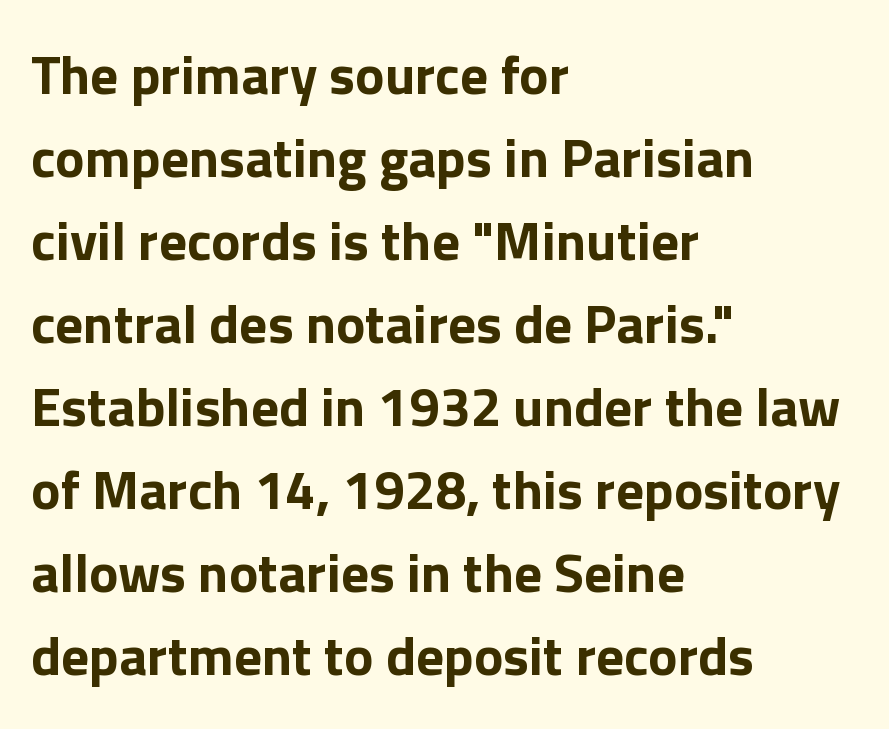
Here the designer chose a conventional face with non-uniform glyph widths. The type is set solid horizontally, with unmodified tracking. Check the space under the baseline: it is left empty. The typography opts for an upright posture over an oblique one. The passage shown is typeset with a sans-serif family.
